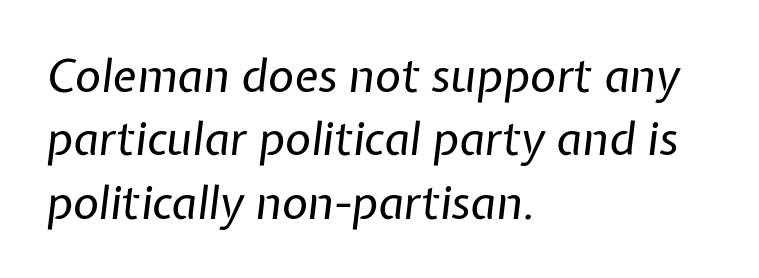
The image shows 45 px regular-weight type, italic (leaning right); set left-aligned, normal line spacing (1.41x), normal letter spacing, not underlined; low stroke contrast and a medium x-height.
